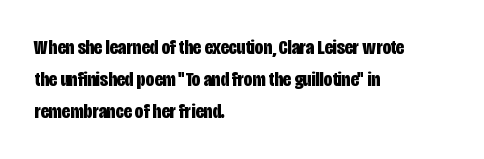
The image shows 21 px bold type, upright; set left-aligned, normal line spacing (1.53x), normal letter spacing, not underlined.
